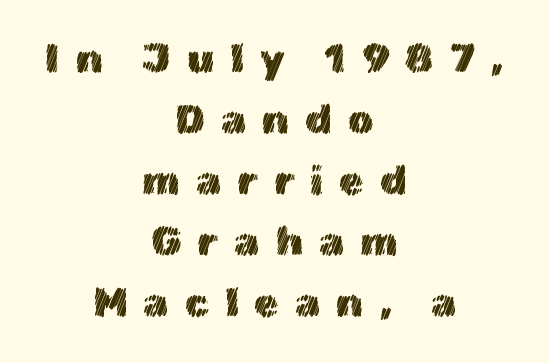
Q: Is the text italic (slanted)? A: No, it is upright.
Q: Is the text underlined? A: No.
Q: How is the paragraph aligned? A: Centered.
Q: Is the spacing between letters normal or unusually wide? A: Unusually wide.
Q: Is the spacing between lines tight, normal or loose? A: Normal.
Q: Width (condensed, normal, or wide)? A: Normal.
Q: x-height? A: Medium.
Q: Monospaced? A: No.
